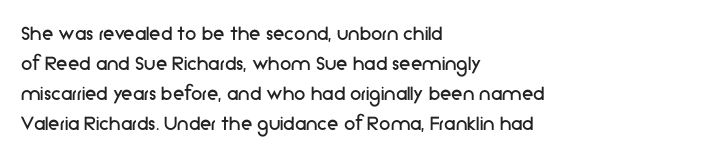
Q: Is the text bold? A: No.
Q: Is the text italic (slanted)? A: No, it is upright.
Q: Is the text underlined? A: No.
Q: How is the paragraph aligned? A: Left-aligned.
Q: Is the spacing between letters normal or unusually wide? A: Normal.
Q: Is the spacing between lines tight, normal or loose? A: Normal.
